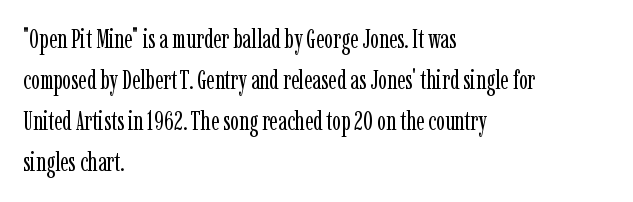
The image shows 26 px text type, upright; set left-aligned, normal line spacing (1.58x), normal letter spacing, not underlined.
